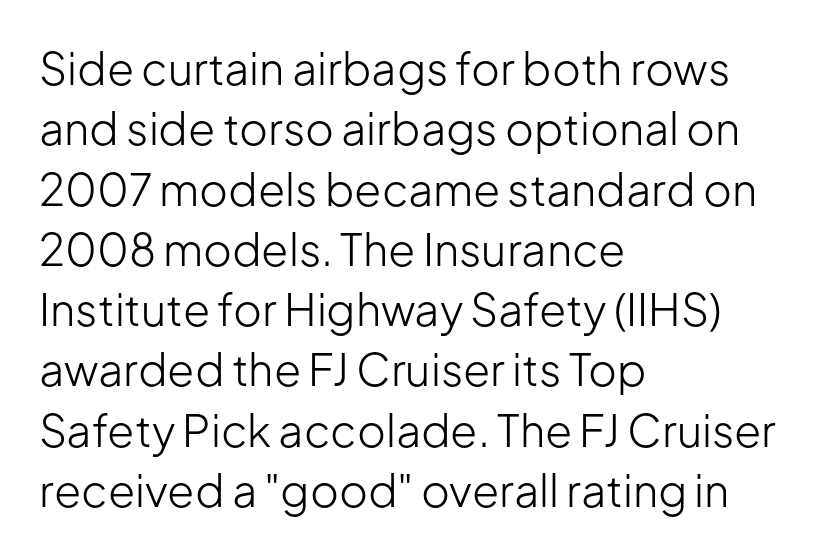
How are the letters spaced? Ordinarily, with no added tracking. The type sits square on the baseline with zero lean. The letters advance in unequal steps, a hallmark of proportional type. Glance below the letters and you will spot only blank space. These glyphs show unthickened strokes, regular width or finer.
